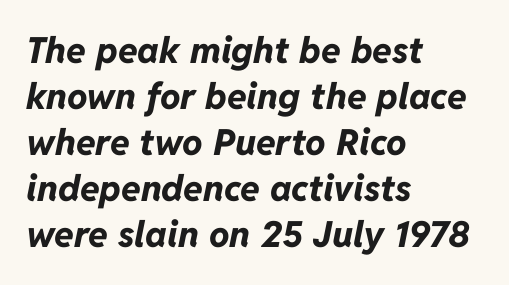
Here the designer chose a conventional face with non-uniform glyph widths. Left-aligned paragraph, ragged on the right. Check the space under the baseline: it is left empty. Compared with ordinary roman type, these characters are visibly tilted. Here the glyphs are tracked normally, forming tight word shapes.
